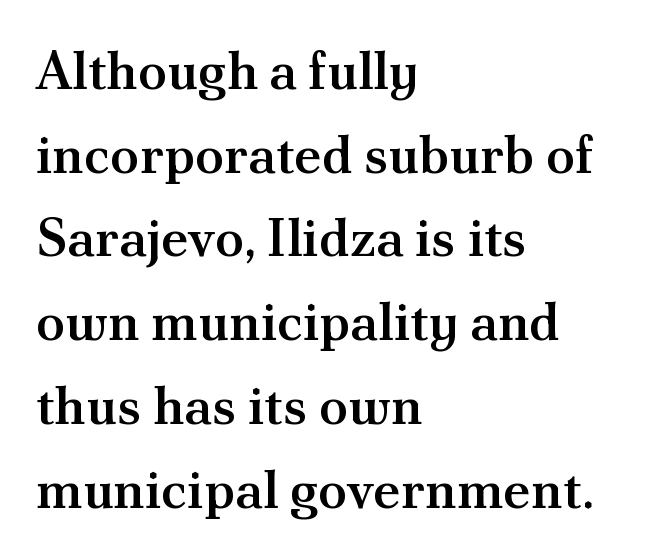
Q: Is the text bold? A: Semi-bold.
Q: Is the text italic (slanted)? A: No, it is upright.
Q: Is the typeface a serif or a sans-serif typeface? A: Serif.
Q: Is the text underlined? A: No.
Q: How is the paragraph aligned? A: Left-aligned.
Q: Is the spacing between letters normal or unusually wide? A: Normal.
Q: Is the spacing between lines tight, normal or loose? A: Normal.
Q: Width (condensed, normal, or wide)? A: Normal.
Q: Stroke contrast? A: Medium.
Q: x-height? A: Small.
Q: Monospaced? A: No.
